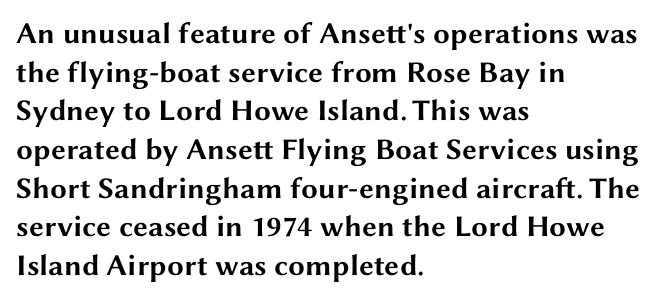
Q: Is the text bold? A: Yes.
Q: Is the text italic (slanted)? A: No, it is upright.
Q: Is the typeface a serif or a sans-serif typeface? A: Sans-serif.
Q: Is the text underlined? A: No.
Q: How is the paragraph aligned? A: Left-aligned.
Q: Is the spacing between letters normal or unusually wide? A: Normal.
Q: Is the spacing between lines tight, normal or loose? A: Normal.
Q: Width (condensed, normal, or wide)? A: Wide.
Q: Stroke contrast? A: Medium.
Q: x-height? A: Medium.
Q: Monospaced? A: No.
